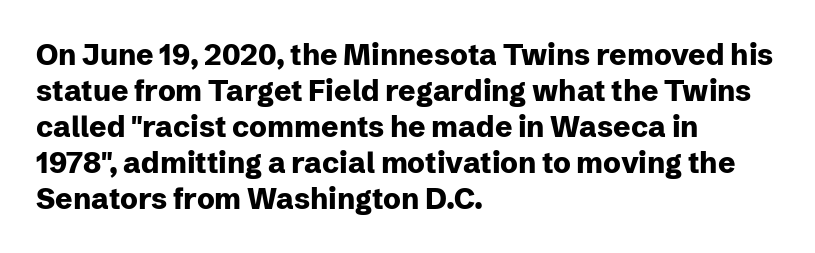
This is heavy type, rendered in bold. Observe the absence of serifs on each vertical stroke in this sample. The area under the type is left untouched. The letters stand straight up with perfectly vertical stems.
